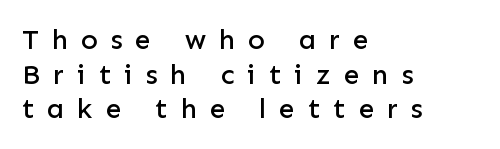
How are the letters spaced? Widely, with obvious added tracking. Check the space under the baseline: it is left empty. You could not count columns in this text — the font is proportionally spaced. The rag falls on the right side of this text block. This sample uses a sans-serif face.
